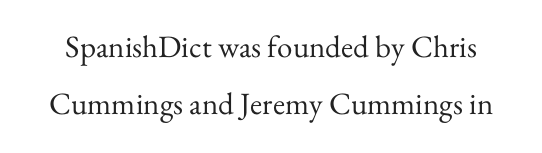
Q: Is the text bold? A: No.
Q: Is the text italic (slanted)? A: No, it is upright.
Q: Is the typeface a serif or a sans-serif typeface? A: Serif.
Q: Is the text underlined? A: No.
Q: Is the spacing between letters normal or unusually wide? A: Normal.
Q: Width (condensed, normal, or wide)? A: Normal.
Q: Stroke contrast? A: Medium.
Q: x-height? A: Small.
Q: Monospaced? A: No.
